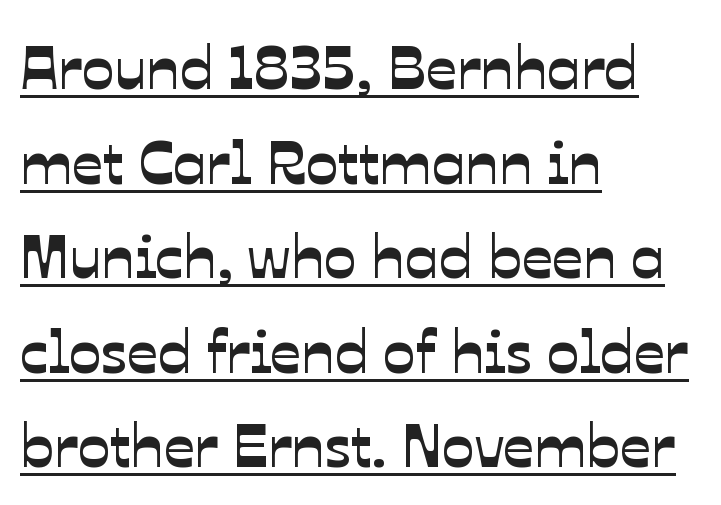
Vertical spacing — default. Tracking value appears to be zero — textbook default spacing. This sample carries an underscore along the baseline area. Do the characters align in a grid? No, the font is proportional.
